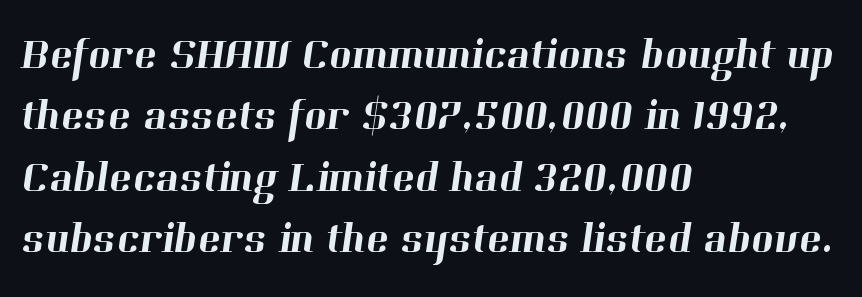
The gaps between neighbouring characters are ordinary and unremarkable. Here the designer chose a conventional face with non-uniform glyph widths. Observe the serifs anchoring each vertical stroke in this sample. The typesetter chose a ragged-right arrangement here. Just letters on the line, the space beneath them empty. What's the leading like? Ordinary, nothing unusual.
